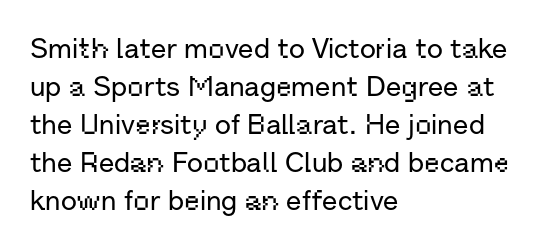
The space beneath each line is pristine and unruled. This rendering employs a face without finishing strokes, i.e., a sans-serif. Every row of glyphs begins at an identical x-position on the left. The face used here is proportionally spaced, like ordinary book or web type.
